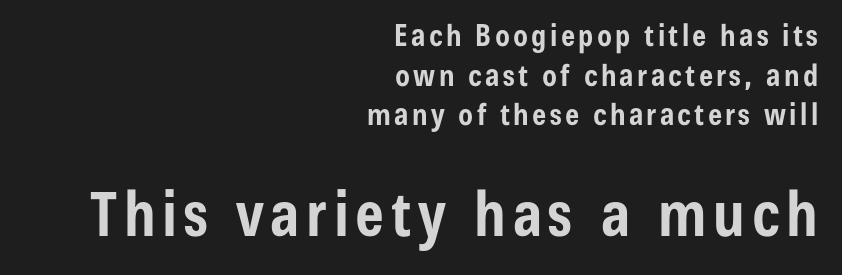
Q: Is the text bold? A: Yes.
Q: Is the text italic (slanted)? A: No, it is upright.
Q: Is the typeface a serif or a sans-serif typeface? A: Sans-serif.
Q: Is the text underlined? A: No.
Q: How is the paragraph aligned? A: Right-aligned.
Q: Is the spacing between lines tight, normal or loose? A: Normal.
Q: Which block of text is set in a larger size, the first (top) or the second (bottom)? A: The second (bottom) one.
Q: Width (condensed, normal, or wide)? A: Condensed.
Q: Stroke contrast? A: Low.
Q: x-height? A: Medium.
Q: Monospaced? A: No.
